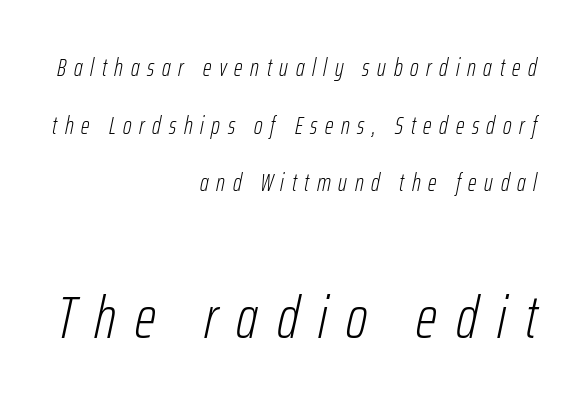
Q: Is the text bold? A: No.
Q: Is the text italic (slanted)? A: Yes, it leans right by about 12 degrees.
Q: Is the text underlined? A: No.
Q: How is the paragraph aligned? A: Right-aligned.
Q: Is the spacing between letters normal or unusually wide? A: Unusually wide.
Q: Is the spacing between lines tight, normal or loose? A: Loose.
Q: Which block of text is set in a larger size, the first (top) or the second (bottom)? A: The second (bottom) one.
Q: Width (condensed, normal, or wide)? A: Condensed.
Q: Stroke contrast? A: Low.
Q: x-height? A: Medium.
Q: Monospaced? A: No.
